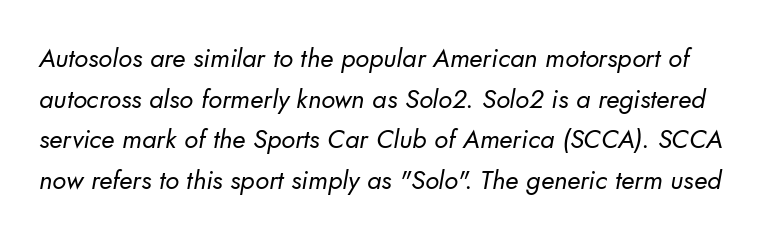
Q: Is the text bold? A: No.
Q: Is the text underlined? A: No.
Q: Is the spacing between letters normal or unusually wide? A: Normal.
Q: Is the spacing between lines tight, normal or loose? A: Normal.
